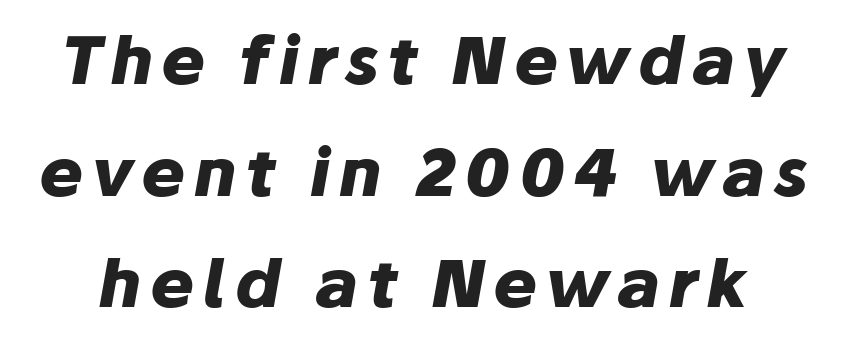
Vertical spacing — default. The letters advance in unequal steps, a hallmark of proportional type. Every letter is thick-stroked: bold, no question. The passage shown leans; its letterforms are oblique. Check under the words: just untouched page.
